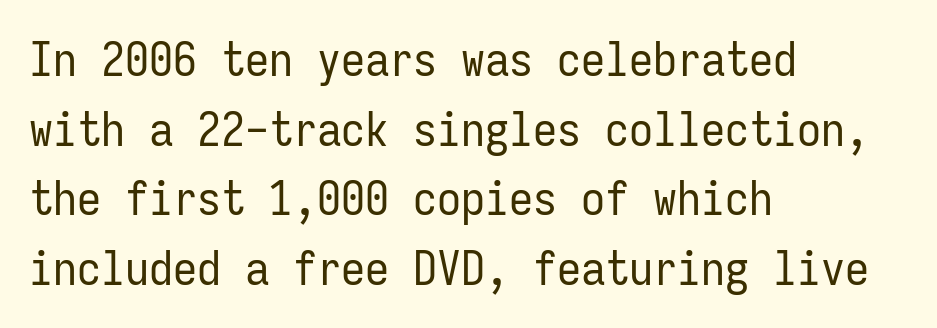
The image shows 48 px regular-weight, condensed sans-serif type, upright, monospaced; set left-aligned, normal line spacing (1.45x), normal letter spacing, not underlined; low stroke contrast and a medium x-height.
